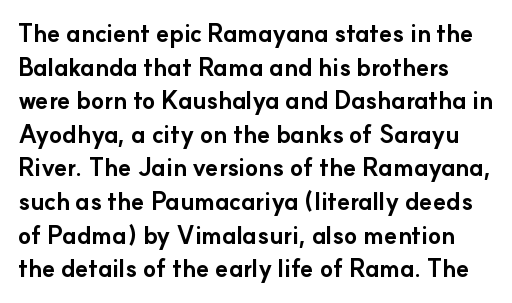
{"italic": "no", "bold": "yes", "underline": "no", "line_spacing": "normal", "line_spacing_ratio": 1.4, "letter_spacing": "normal", "letter_spacing_em": 0.0, "glyph_px": 24}
